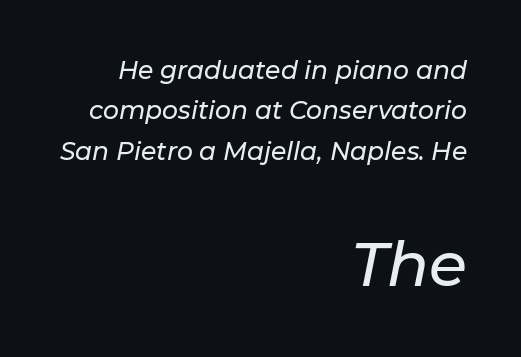
{"italic": "yes", "lean": "right", "slant_degrees": 11, "width": "normal", "stroke_contrast": "low", "x_height": "medium", "monospaced": "no", "underline": "no", "align": "right", "line_spacing": "normal", "line_spacing_ratio": 1.62, "letter_spacing": "normal", "letter_spacing_em": 0.0, "larger_block": "second", "size_ratio": 2.48, "glyph_px": 62}
